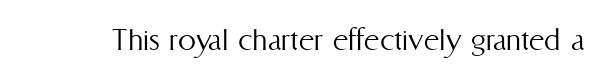
{"italic": "no", "bold": "no", "weight": "light", "width": "condensed", "stroke_contrast": "medium", "x_height": "medium", "monospaced": "no", "underline": "no", "letter_spacing": "normal", "letter_spacing_em": 0.0, "glyph_px": 36}
